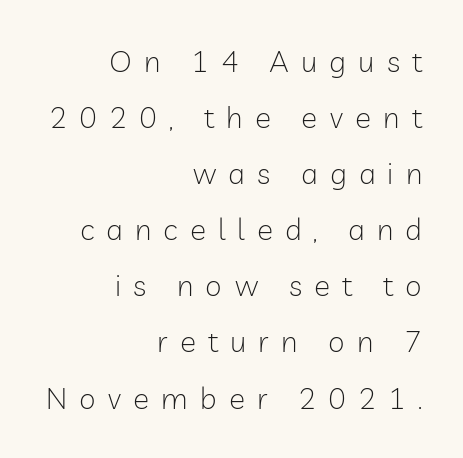
{"serif": "no", "italic": "no", "bold": "no", "weight": "light", "width": "normal", "stroke_contrast": "low", "x_height": "medium", "monospaced": "no", "underline": "no", "align": "right", "line_spacing_ratio": 1.87, "letter_spacing": "wide", "letter_spacing_em": 0.4, "glyph_px": 30}
